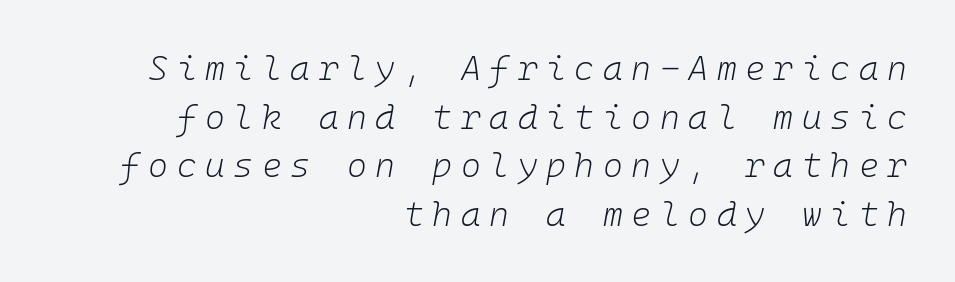
{"italic": "yes", "lean": "right", "slant_degrees": 10, "bold": "no", "weight": "light", "width": "normal", "stroke_contrast": "low", "x_height": "medium", "monospaced": "yes", "underline": "no", "align": "right", "line_spacing": "normal", "line_spacing_ratio": 1.43, "letter_spacing": "wide", "letter_spacing_em": 0.25, "glyph_px": 34}
